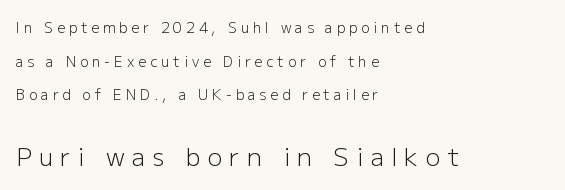
Q: Is the text bold? A: No.
Q: Is the text italic (slanted)? A: No, it is upright.
Q: Is the text underlined? A: No.
Q: How is the paragraph aligned? A: Left-aligned.
Q: Is the spacing between letters normal or unusually wide? A: Unusually wide.
Q: Is the spacing between lines tight, normal or loose? A: Loose.
Q: Which block of text is set in a larger size, the first (top) or the second (bottom)? A: The second (bottom) one.
